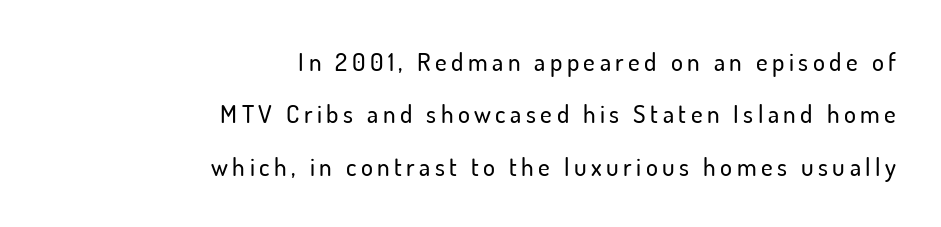
{"italic": "no", "underline": "no", "align": "right", "line_spacing": "loose", "line_spacing_ratio": 2.1, "glyph_px": 25}
